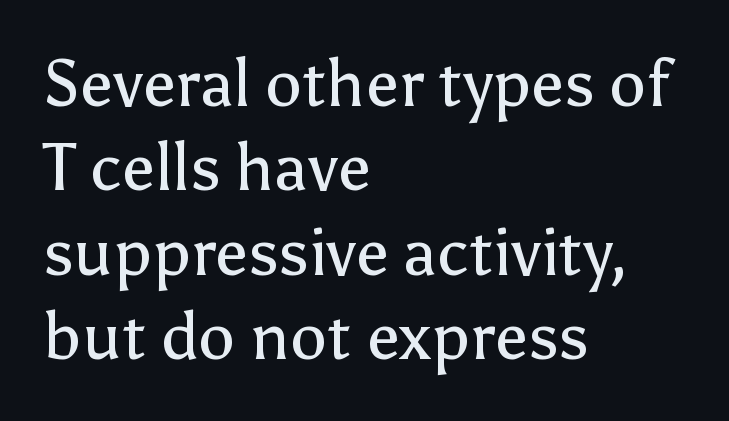
{"serif": "no", "italic": "no", "bold": "no", "weight": "regular", "width": "normal", "stroke_contrast": "low", "x_height": "medium", "monospaced": "no", "underline": "no", "align": "left", "line_spacing": "normal", "line_spacing_ratio": 1.28, "letter_spacing": "normal", "letter_spacing_em": 0.0, "glyph_px": 66}
